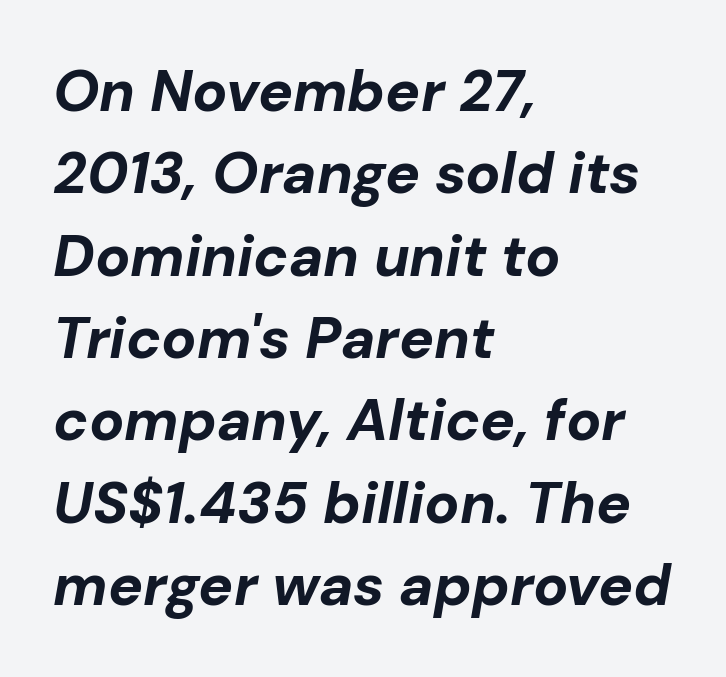
Emphasis by weight is at full strength: bold. If you measured baseline to baseline, you'd find a middling distance. Each row of text sits above clean, open space. Does extra space separate the letters? No, they use regular spacing. Slant detected: the letters are inclined.
